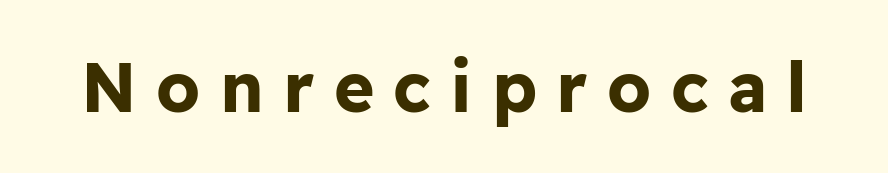
Q: Is the text bold? A: Yes.
Q: Is the text italic (slanted)? A: No, it is upright.
Q: Is the typeface a serif or a sans-serif typeface? A: Sans-serif.
Q: Is the text underlined? A: No.
Q: Is the spacing between letters normal or unusually wide? A: Unusually wide.
Q: Width (condensed, normal, or wide)? A: Normal.
Q: Stroke contrast? A: Low.
Q: x-height? A: Medium.
Q: Monospaced? A: No.
